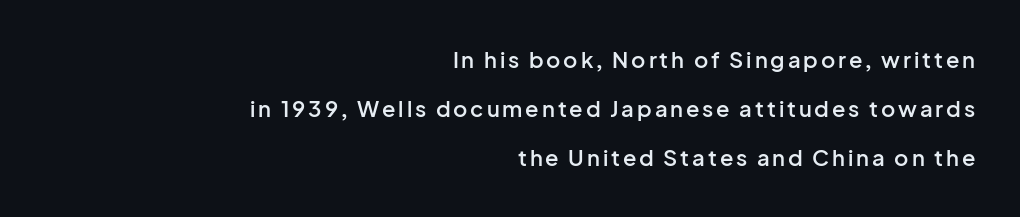
Teacher's note: observe the even right margin — that is flush-right alignment. What's the leading like? Stretched, with rows far apart. When letters stand straight like this, we call the style roman or upright. These lines carry some extra weight — a demibold, not a full bold. Beneath every word, the page is bare.
